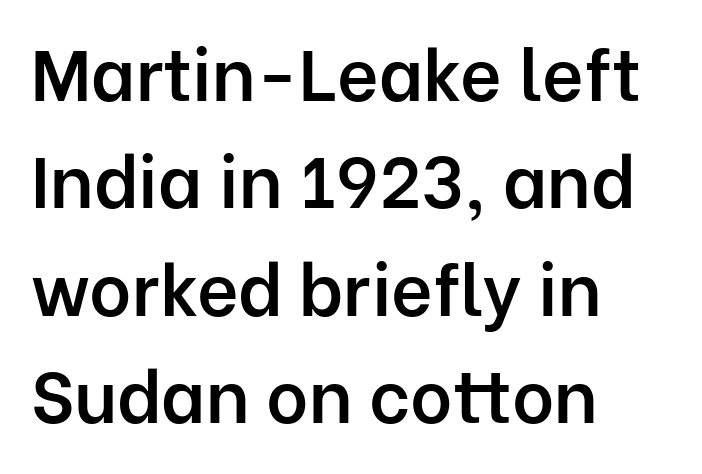
The image shows 72 px semibold sans-serif type, upright; set left-aligned, normal line spacing (1.49x), normal letter spacing, not underlined; low stroke contrast and a medium x-height.
